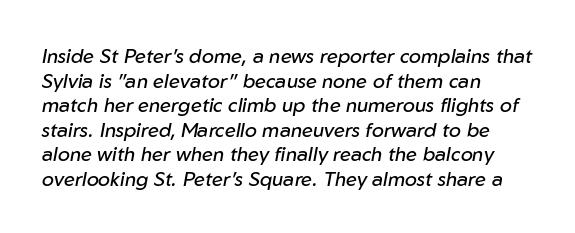
Q: Is the text bold? A: No.
Q: Is the text italic (slanted)? A: Yes, it leans right by about 10 degrees.
Q: Is the text underlined? A: No.
Q: How is the paragraph aligned? A: Left-aligned.
Q: Is the spacing between letters normal or unusually wide? A: Normal.
